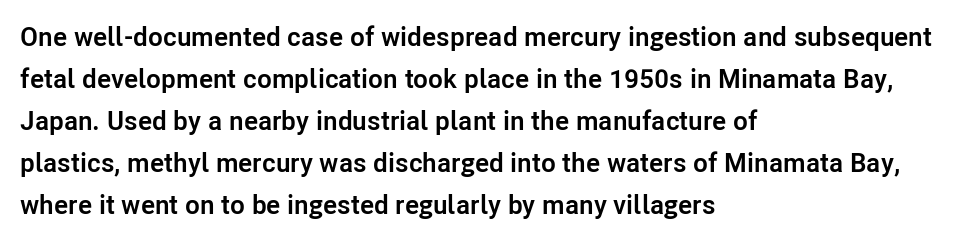
Q: Is the text bold? A: Yes.
Q: Is the text italic (slanted)? A: No, it is upright.
Q: Is the text underlined? A: No.
Q: How is the paragraph aligned? A: Left-aligned.
Q: Is the spacing between letters normal or unusually wide? A: Normal.
Q: Is the spacing between lines tight, normal or loose? A: Normal.
